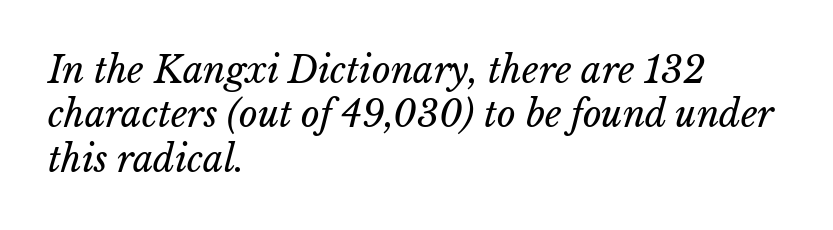
{"italic": "yes", "lean": "right", "slant_degrees": 15, "bold": "no", "weight": "regular", "width": "normal", "stroke_contrast": "low", "x_height": "medium", "monospaced": "no", "underline": "no", "align": "left", "line_spacing_ratio": 1.23, "letter_spacing": "normal", "letter_spacing_em": 0.0, "glyph_px": 36}
